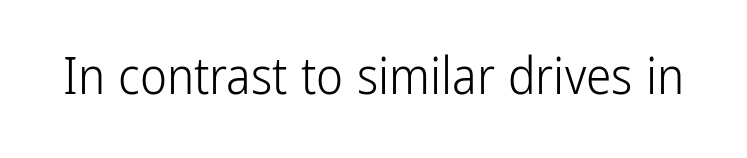
Q: Is the text bold? A: No.
Q: Is the text italic (slanted)? A: No, it is upright.
Q: Is the typeface a serif or a sans-serif typeface? A: Sans-serif.
Q: Is the text underlined? A: No.
Q: Is the spacing between letters normal or unusually wide? A: Normal.
Q: Width (condensed, normal, or wide)? A: Condensed.
Q: Stroke contrast? A: Low.
Q: x-height? A: Medium.
Q: Monospaced? A: No.
